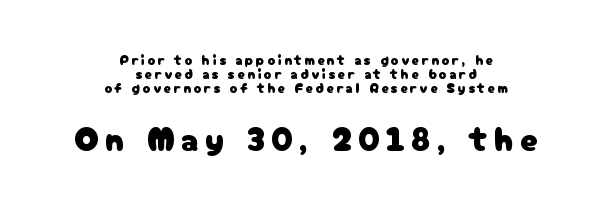
The image shows 34 px sans-serif type, upright; set centered, tight line spacing (0.99x), not underlined; the second (bottom) block is 2.43x larger; low stroke contrast and a medium x-height.
